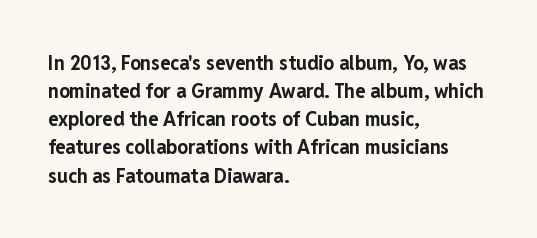
Q: Is the text bold? A: Yes.
Q: Is the text italic (slanted)? A: No, it is upright.
Q: Is the text underlined? A: No.
Q: How is the paragraph aligned? A: Left-aligned.
Q: Is the spacing between letters normal or unusually wide? A: Normal.
Q: Is the spacing between lines tight, normal or loose? A: Normal.
